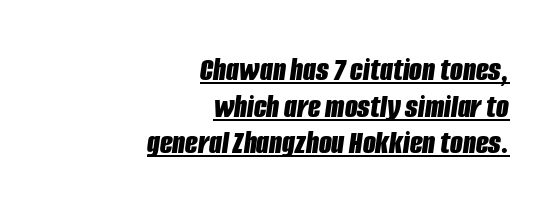
The image shows 33 px bold, condensed type, italic (leaning right); set right-aligned, tight line spacing (1.11x), normal letter spacing, underlined; low stroke contrast and a large x-height.
